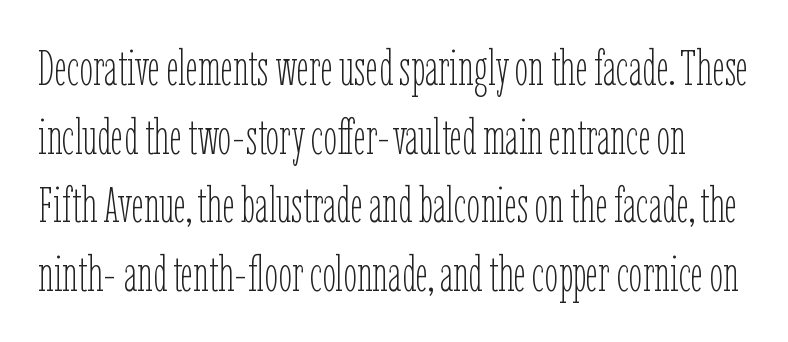
The image shows 49 px thin, condensed type, upright; set normal line spacing (1.4x), normal letter spacing, not underlined; low stroke contrast and a medium x-height.
